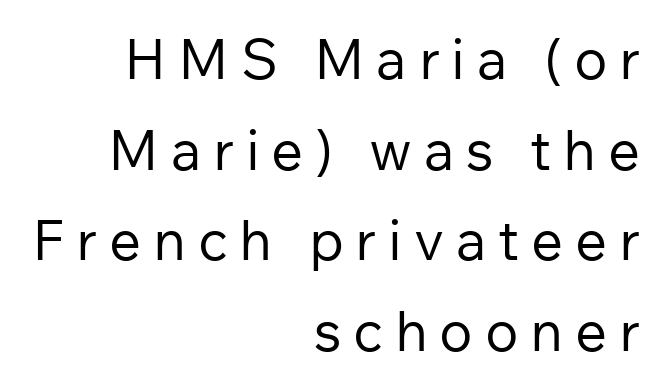
{"serif": "no", "italic": "no", "bold": "no", "weight": "regular", "width": "normal", "stroke_contrast": "low", "x_height": "medium", "monospaced": "no", "underline": "no", "align": "right", "line_spacing": "normal", "line_spacing_ratio": 1.62, "letter_spacing": "wide", "letter_spacing_em": 0.21, "glyph_px": 56}
